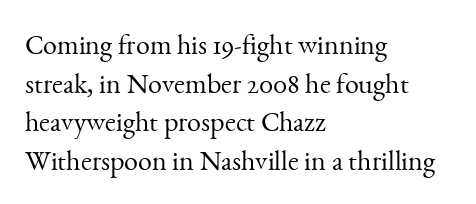
Think standard paragraph weight, or any step lighter than that. In CSS terms this would be text-align: left. Anything drawn beneath the words? Only blank space. Here the designer chose a conventional face with non-uniform glyph widths.
